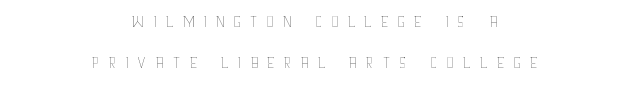
The cut favours lightness, reaching ordinary text weight at its darkest. Every row of glyphs is offset so its center matches the block's center. Tracking value appears strongly positive — letters spread wide. Check the space under the baseline: it is left empty.
